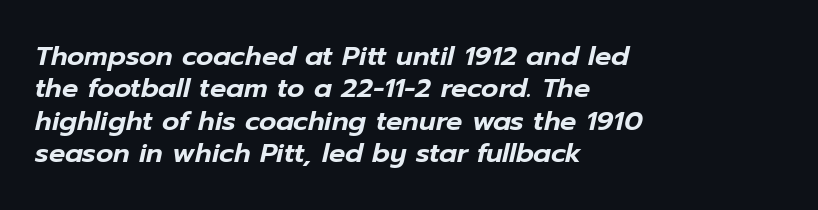
Q: Is the text italic (slanted)? A: Yes, it leans right by about 12 degrees.
Q: Is the text underlined? A: No.
Q: How is the paragraph aligned? A: Left-aligned.
Q: Is the spacing between letters normal or unusually wide? A: Normal.
